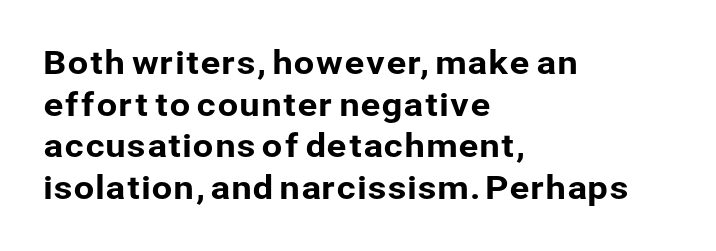
{"serif": "no", "italic": "no", "width": "normal", "stroke_contrast": "low", "x_height": "medium", "monospaced": "no", "underline": "no", "align": "left", "line_spacing": "normal", "line_spacing_ratio": 1.26, "letter_spacing": "normal", "letter_spacing_em": 0.0, "glyph_px": 33}
